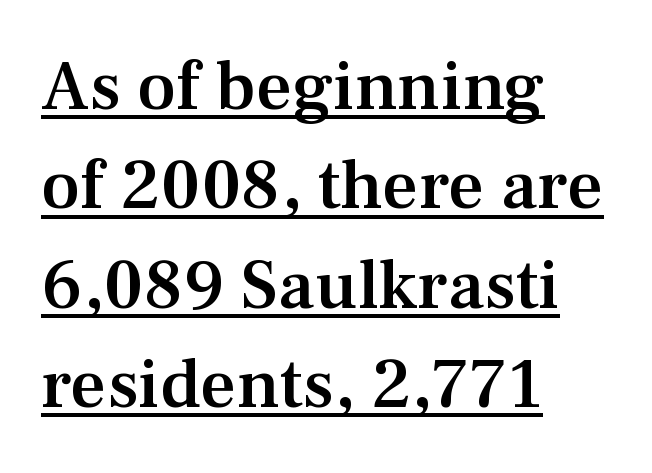
{"serif": "yes", "italic": "no", "bold": "semi", "weight": "semibold", "width": "normal", "stroke_contrast": "medium", "x_height": "medium", "monospaced": "no", "underline": "yes", "align": "left", "line_spacing": "normal", "line_spacing_ratio": 1.4, "letter_spacing": "normal", "letter_spacing_em": 0.0, "glyph_px": 71}
